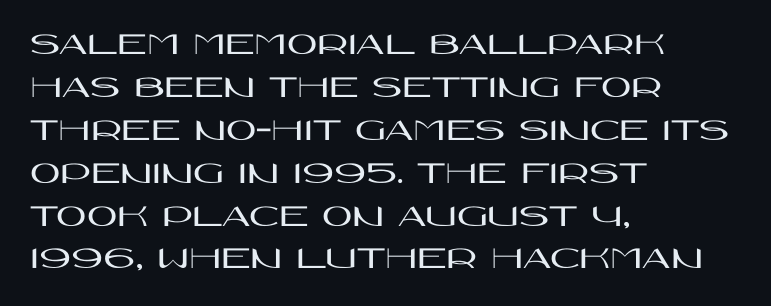
Quick note: not italic, upright. Check under the words: just untouched page. Horizontal bands of white between lines are of average thickness. This rendering uses left alignment, leaving the right contour irregular.
